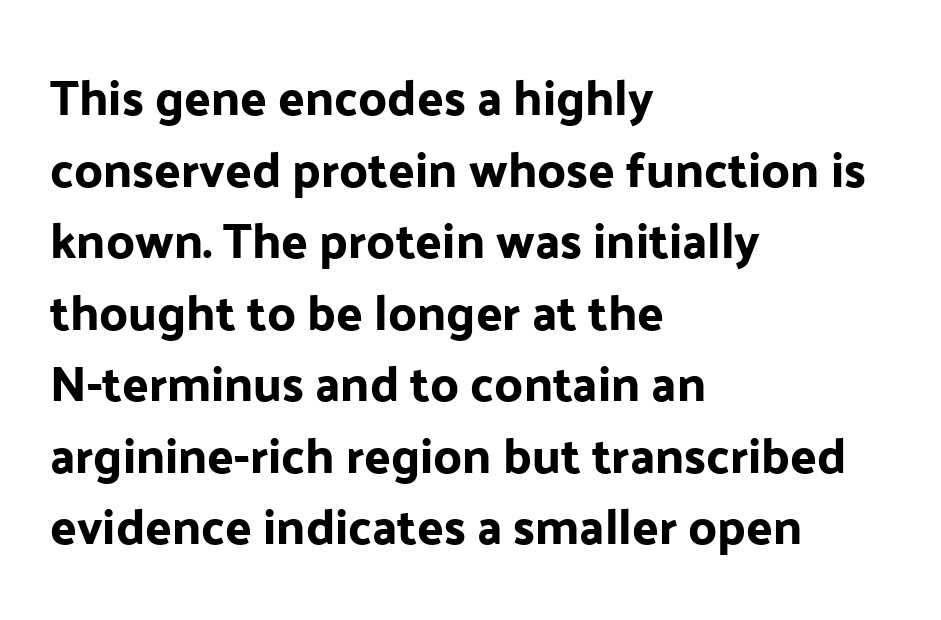
Q: Is the text italic (slanted)? A: No, it is upright.
Q: Is the typeface a serif or a sans-serif typeface? A: Sans-serif.
Q: Is the text underlined? A: No.
Q: How is the paragraph aligned? A: Left-aligned.
Q: Is the spacing between letters normal or unusually wide? A: Normal.
Q: Is the spacing between lines tight, normal or loose? A: Normal.
Q: Width (condensed, normal, or wide)? A: Normal.
Q: Stroke contrast? A: Low.
Q: x-height? A: Medium.
Q: Monospaced? A: No.
